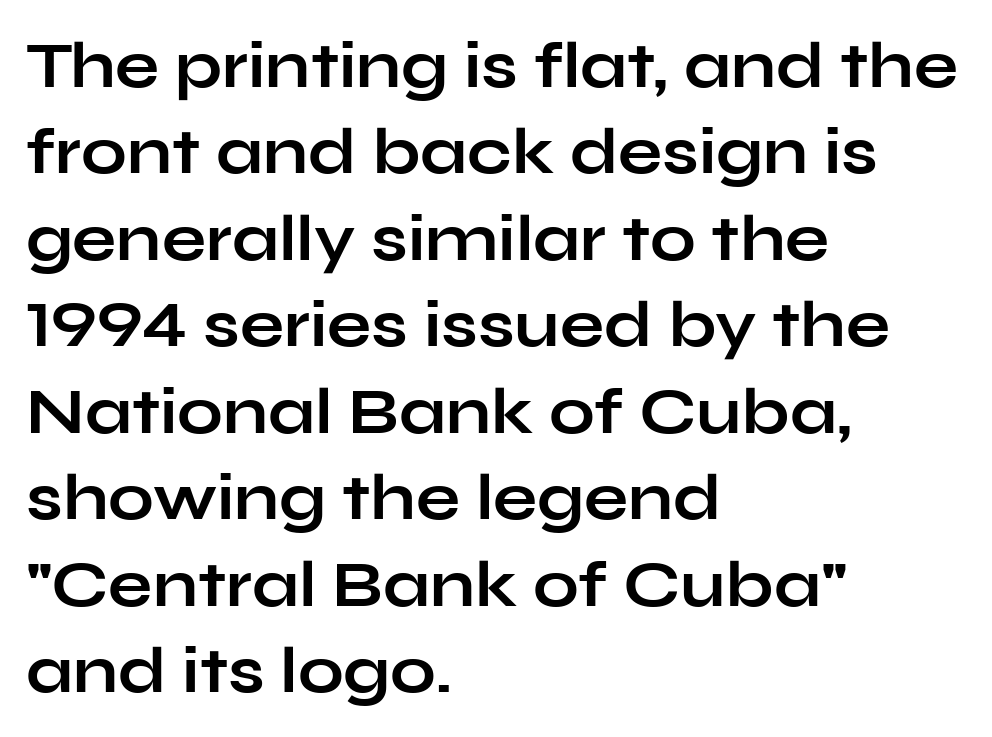
Normally led — the rows are evenly, conventionally spaced. The sample has been set heavy, in full bold. This rendering features lettering with no underline. Rendered with straight, roman letterforms. Words appear dense and cohesive because spacing is normal. A typesetter would call this proportional, since set widths differ per character.
